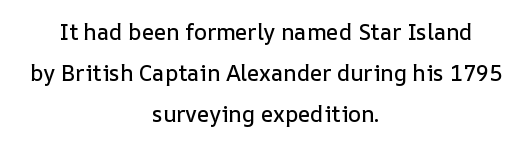
Observe the ordinary spacing: letters are neighbours, not strangers. It's the straight-up-and-down kind of type. The typesetter chose a symmetrical, centered arrangement here. Decoration check: the copy has no underline.
